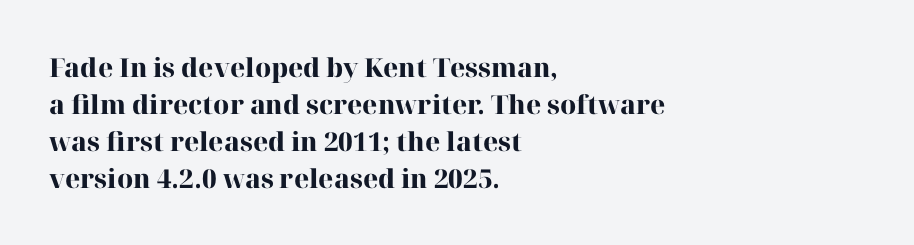
These words are printed bold, with thick strokes throughout. Between one letter and the next there's only the usual sliver of space. The letters stand straight up with perfectly vertical stems. The rendering anchors every line to the left-hand side. The leading is moderate, giving the passage an even texture.
